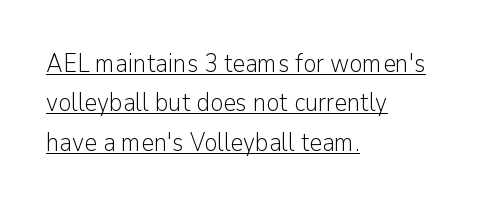
The image shows 25 px text type, upright; set left-aligned, normal line spacing (1.58x), normal letter spacing, underlined.
